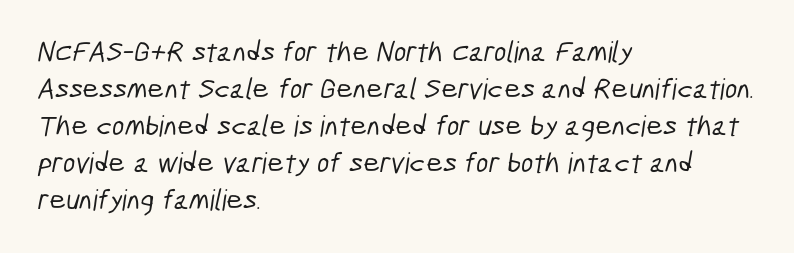
{"serif": "no", "width": "condensed", "stroke_contrast": "low", "x_height": "medium", "monospaced": "no", "underline": "no", "align": "left", "line_spacing": "normal", "line_spacing_ratio": 1.28, "letter_spacing": "normal", "letter_spacing_em": 0.0, "glyph_px": 29}
